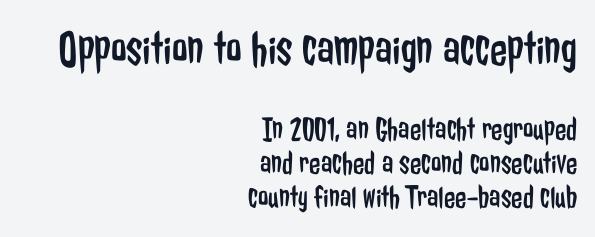
The image shows 50 px regular-weight, condensed sans-serif type, upright; set right-aligned, tight line spacing (1.03x), normal letter spacing, not underlined; the first (top) block is 1.52x larger; low stroke contrast and a medium x-height.
